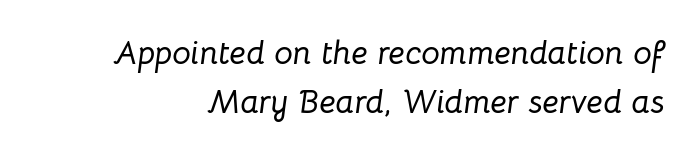
When letters slant like this, we call the style italic. The foot of each line stays bare and open. The rendering uses natural spacing where letterforms have individual widths. Words appear dense and cohesive because spacing is normal. Leading matches the norm, producing a regular column.
